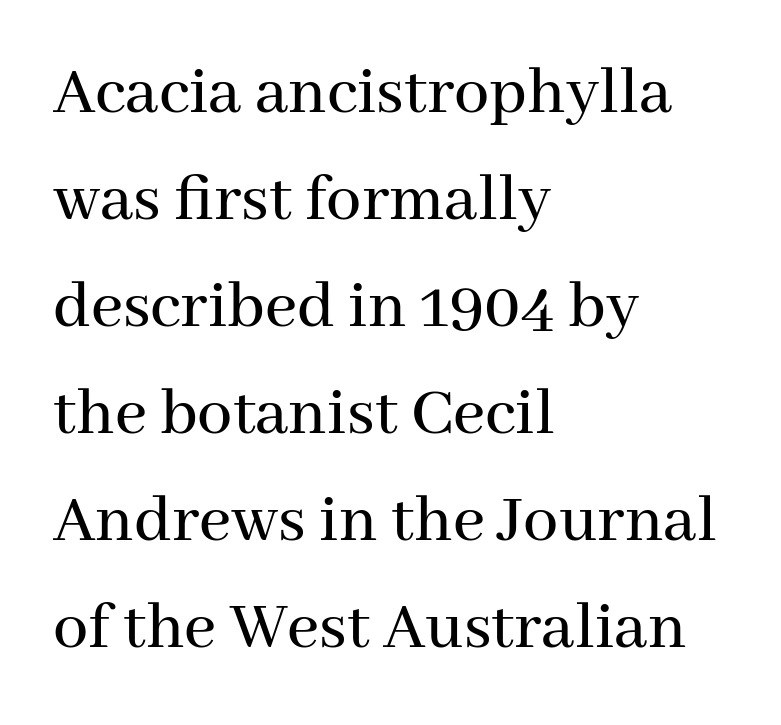
Q: Is the text italic (slanted)? A: No, it is upright.
Q: Is the typeface a serif or a sans-serif typeface? A: Serif.
Q: Is the text underlined? A: No.
Q: How is the paragraph aligned? A: Left-aligned.
Q: Is the spacing between letters normal or unusually wide? A: Normal.
Q: Is the spacing between lines tight, normal or loose? A: Normal.
Q: Width (condensed, normal, or wide)? A: Normal.
Q: Stroke contrast? A: Medium.
Q: x-height? A: Medium.
Q: Monospaced? A: No.
